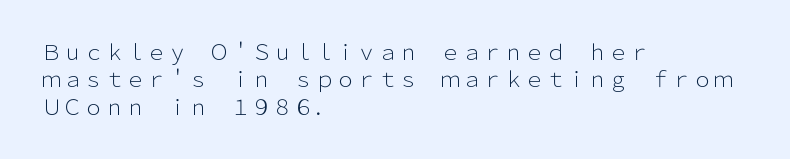
{"italic": "no", "bold": "no", "underline": "no", "align": "left", "line_spacing": "normal", "line_spacing_ratio": 1.3, "letter_spacing": "normal", "letter_spacing_em": 0.0, "glyph_px": 21}
